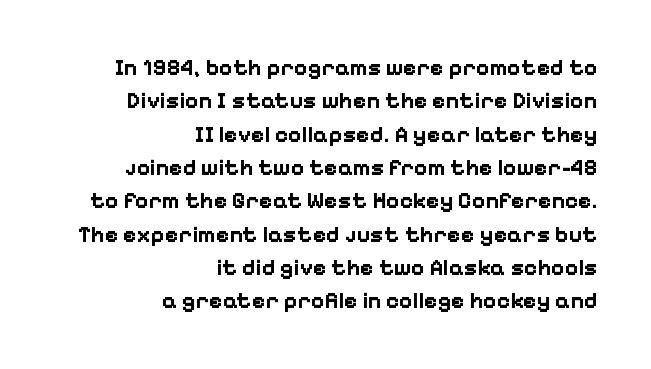
The image shows 23 px bold type, upright; set right-aligned, normal line spacing (1.45x), normal letter spacing, not underlined.
